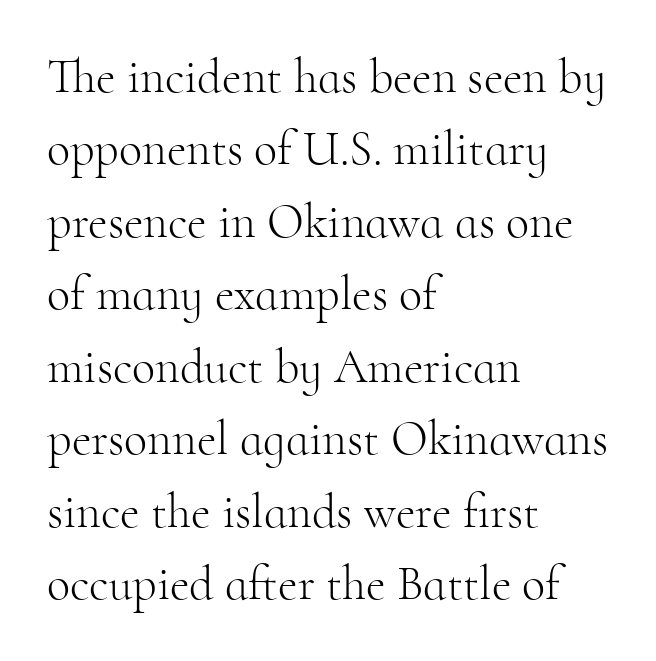
{"serif": "yes", "italic": "no", "bold": "no", "weight": "light", "width": "normal", "stroke_contrast": "high", "x_height": "small", "monospaced": "no", "underline": "no", "align": "left", "line_spacing": "normal", "line_spacing_ratio": 1.51, "letter_spacing": "normal", "letter_spacing_em": 0.0, "glyph_px": 48}
